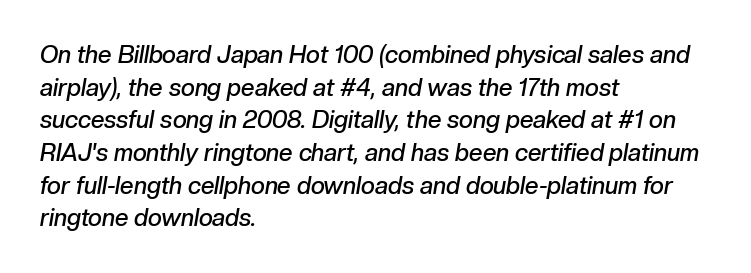
The image shows 24 px text type, italic (leaning right); set left-aligned, normal line spacing (1.36x), normal letter spacing, not underlined.
